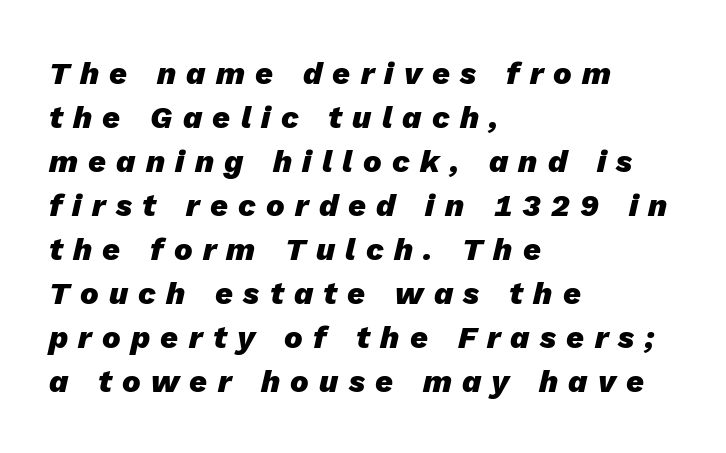
{"italic": "yes", "lean": "right", "slant_degrees": 13, "bold": "yes", "weight": "heavy", "width": "normal", "stroke_contrast": "low", "x_height": "medium", "monospaced": "no", "underline": "no", "align": "left", "line_spacing": "normal", "line_spacing_ratio": 1.42, "letter_spacing": "wide", "letter_spacing_em": 0.33, "glyph_px": 31}
